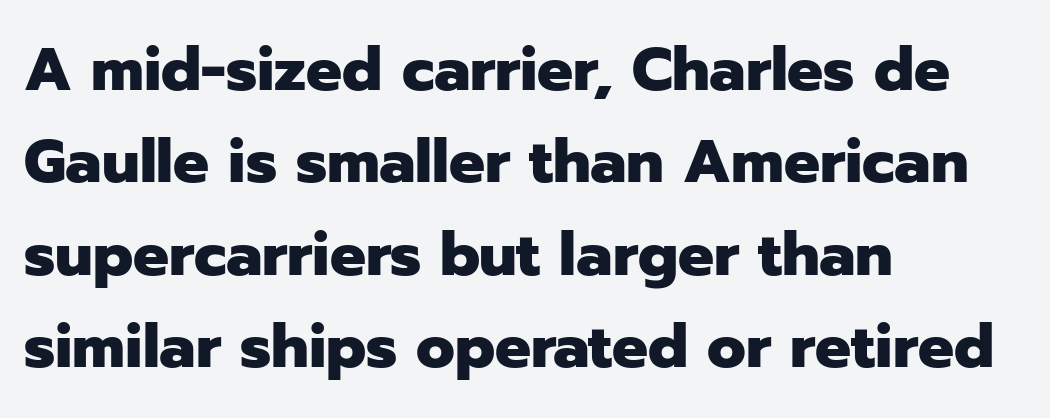
{"serif": "no", "italic": "no", "bold": "yes", "weight": "heavy", "width": "normal", "stroke_contrast": "low", "x_height": "medium", "monospaced": "no", "underline": "no", "align": "left", "line_spacing": "normal", "line_spacing_ratio": 1.54, "letter_spacing": "normal", "letter_spacing_em": 0.0, "glyph_px": 60}
